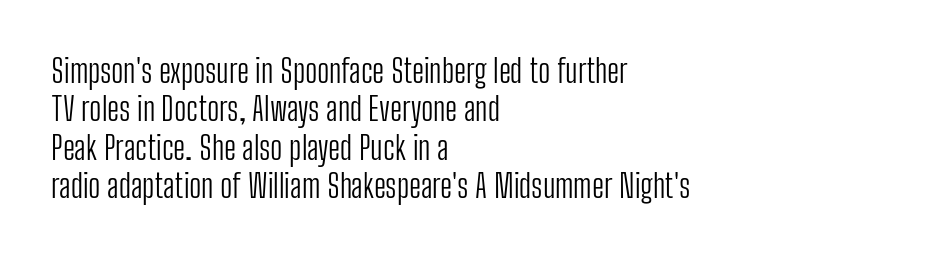
The image shows 32 px light, condensed sans-serif type, upright; set left-aligned, line spacing 1.2x, normal letter spacing, not underlined; low stroke contrast and a medium x-height.
